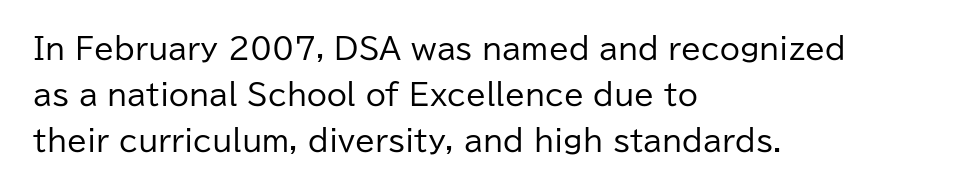
Clear beneath every line of the passage. Which margin do the lines hug? The left one — the right edge is uneven. Each letter keeps its own natural width here, so spacing adapts to shape. Is the stroke heavy? The answer is a plain regular-or-lighter.
